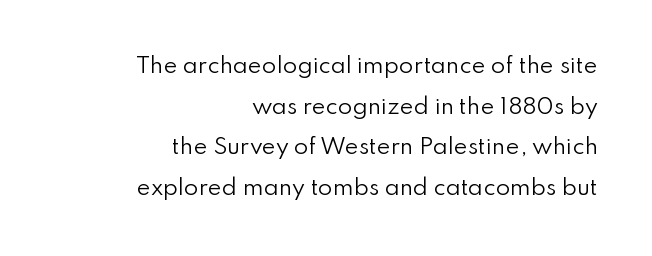
Q: Is the text bold? A: No.
Q: Is the text italic (slanted)? A: No, it is upright.
Q: Is the text underlined? A: No.
Q: How is the paragraph aligned? A: Right-aligned.
Q: Is the spacing between letters normal or unusually wide? A: Normal.
Q: Is the spacing between lines tight, normal or loose? A: Loose.
